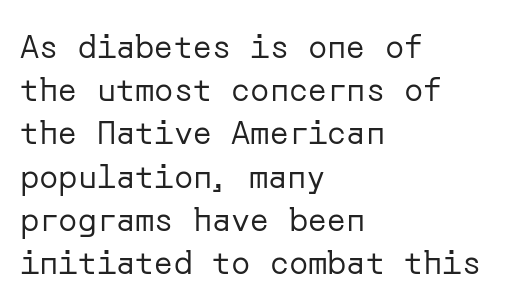
The image shows 32 px regular-weight sans-serif type, upright; set left-aligned, normal line spacing (1.35x), normal letter spacing, not underlined; low stroke contrast and a medium x-height.
